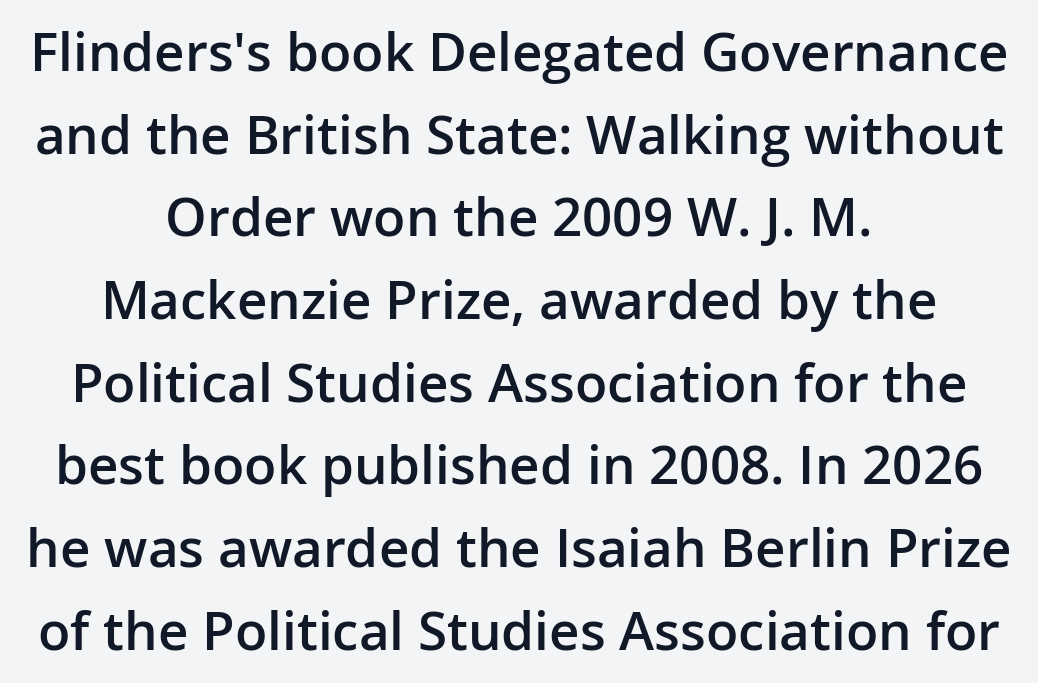
{"serif": "no", "italic": "no", "bold": "semi", "weight": "semibold", "width": "normal", "stroke_contrast": "low", "x_height": "medium", "monospaced": "no", "underline": "no", "align": "center", "line_spacing": "normal", "line_spacing_ratio": 1.56, "letter_spacing": "normal", "letter_spacing_em": 0.0, "glyph_px": 53}
